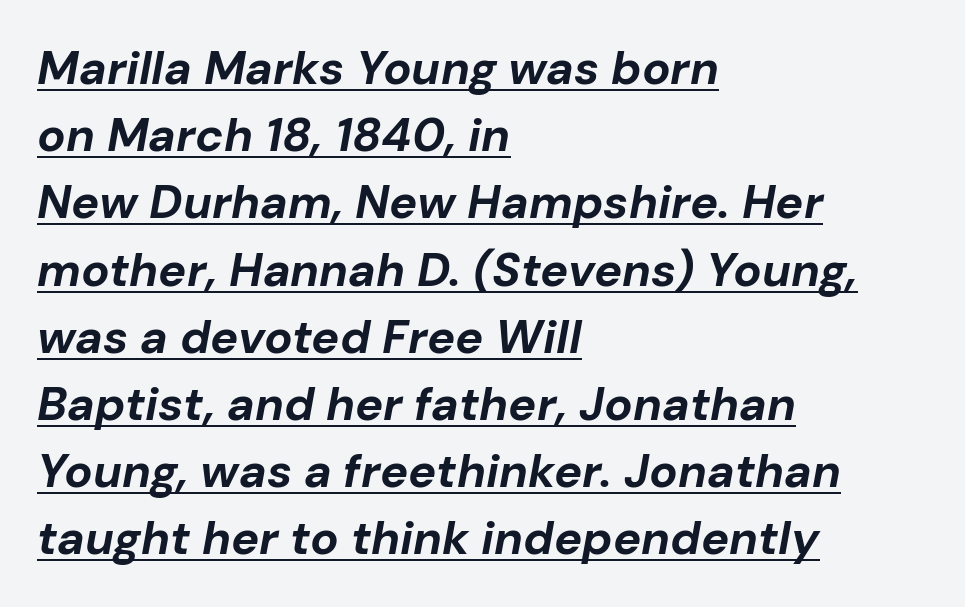
{"italic": "yes", "lean": "right", "slant_degrees": 10, "bold": "yes", "weight": "bold", "width": "normal", "stroke_contrast": "low", "x_height": "medium", "monospaced": "no", "underline": "yes", "align": "left", "line_spacing": "normal", "line_spacing_ratio": 1.43, "letter_spacing": "normal", "letter_spacing_em": 0.0, "glyph_px": 47}
